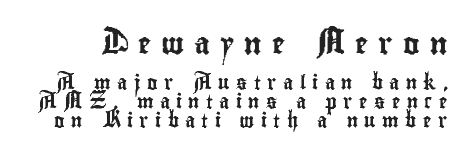
The image shows 22 px text type, upright; set normal line spacing (1.35x), unusually wide letter spacing (+0.46 em), not underlined; the first (top) block is 1.57x larger.
